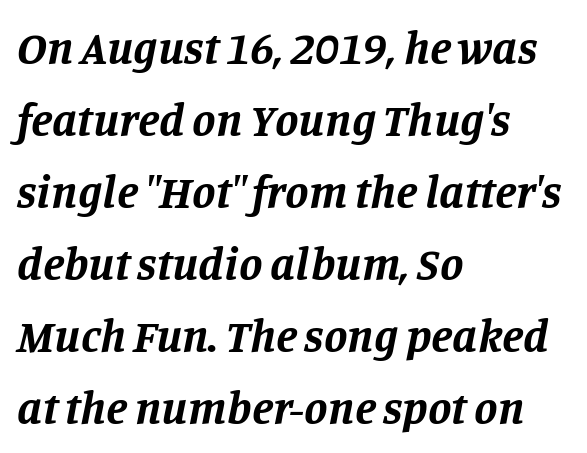
{"serif": "yes", "italic": "yes", "lean": "right", "slant_degrees": 11, "bold": "yes", "weight": "bold", "width": "normal", "stroke_contrast": "low", "x_height": "large", "monospaced": "no", "underline": "no", "align": "left", "line_spacing": "normal", "line_spacing_ratio": 1.53, "letter_spacing": "normal", "letter_spacing_em": 0.0, "glyph_px": 47}
